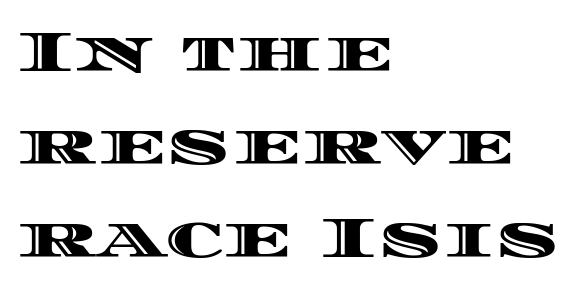
Glyph-to-glyph distance matches everyday printed text. This rendering uses left alignment, leaving the right contour irregular. How would I describe the line gaps? Plain and ordinary. This sample uses an upright cut, with every glyph sitting square on the baseline.
